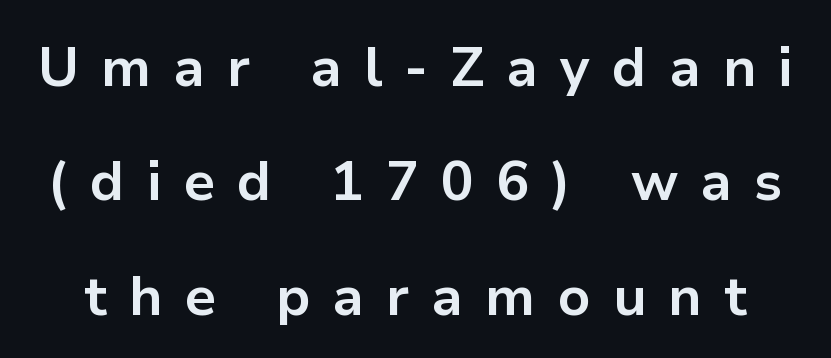
Q: Is the text bold? A: Yes.
Q: Is the text italic (slanted)? A: No, it is upright.
Q: Is the typeface a serif or a sans-serif typeface? A: Sans-serif.
Q: Is the text underlined? A: No.
Q: Is the spacing between letters normal or unusually wide? A: Unusually wide.
Q: Is the spacing between lines tight, normal or loose? A: Loose.
Q: Width (condensed, normal, or wide)? A: Normal.
Q: Stroke contrast? A: Low.
Q: x-height? A: Medium.
Q: Monospaced? A: No.
